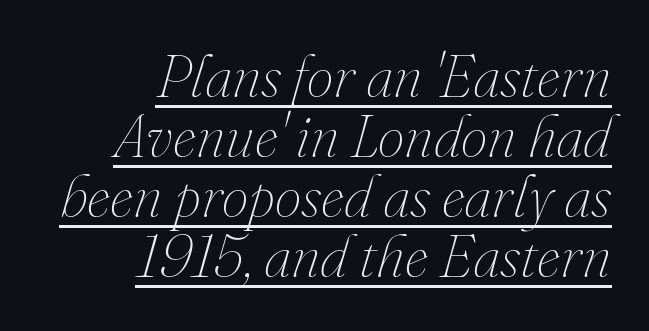
The image shows 60 px thin type, italic (leaning right); set right-aligned, tight line spacing (1.0x), normal letter spacing, underlined; medium stroke contrast and a small x-height.
